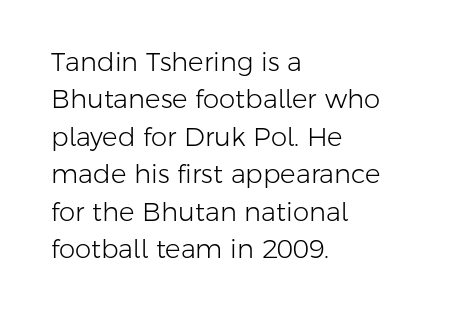
{"italic": "no", "bold": "no", "underline": "no", "align": "left", "line_spacing": "normal", "line_spacing_ratio": 1.44, "letter_spacing": "normal", "letter_spacing_em": 0.0, "glyph_px": 26}
